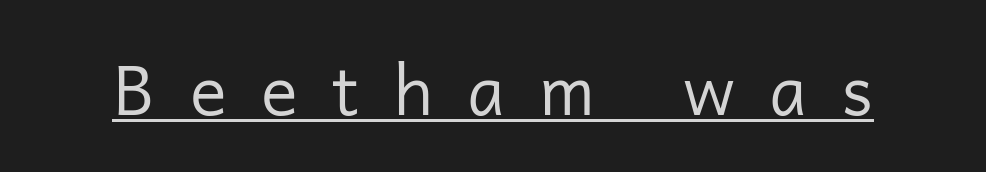
The image shows 69 px regular-weight sans-serif type, upright; set unusually wide letter spacing (+0.5 em), underlined; low stroke contrast and a medium x-height.
